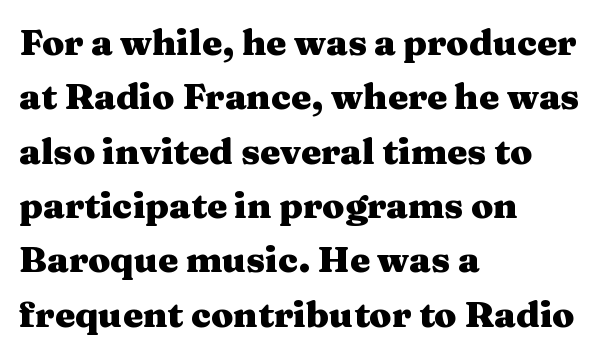
{"serif": "yes", "italic": "no", "bold": "yes", "weight": "heavy", "width": "wide", "stroke_contrast": "medium", "x_height": "medium", "monospaced": "no", "underline": "no", "align": "left", "line_spacing": "normal", "line_spacing_ratio": 1.51, "letter_spacing": "normal", "letter_spacing_em": 0.0, "glyph_px": 36}
